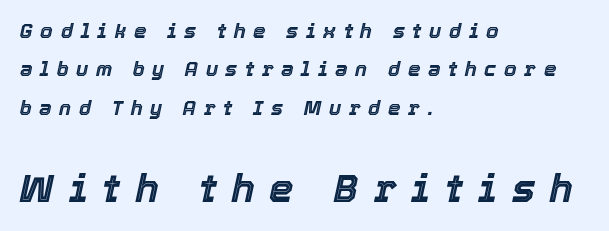
The image shows 39 px text type, italic (leaning right); set left-aligned, loose line spacing (1.92x), unusually wide letter spacing (+0.38 em), not underlined; the second (bottom) block is 1.95x larger; a medium x-height.
